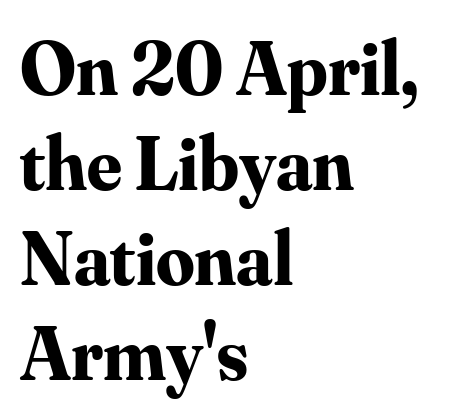
Decoration check: the copy has no underline. This rendering uses left alignment, leaving the right contour irregular. You'd pick this weight for a headline — it's a proper bold. The rendering uses natural spacing where letterforms have individual widths. Spacing between characters is what you'd get straight out of the box. This is the regular roman posture of the typeface.
